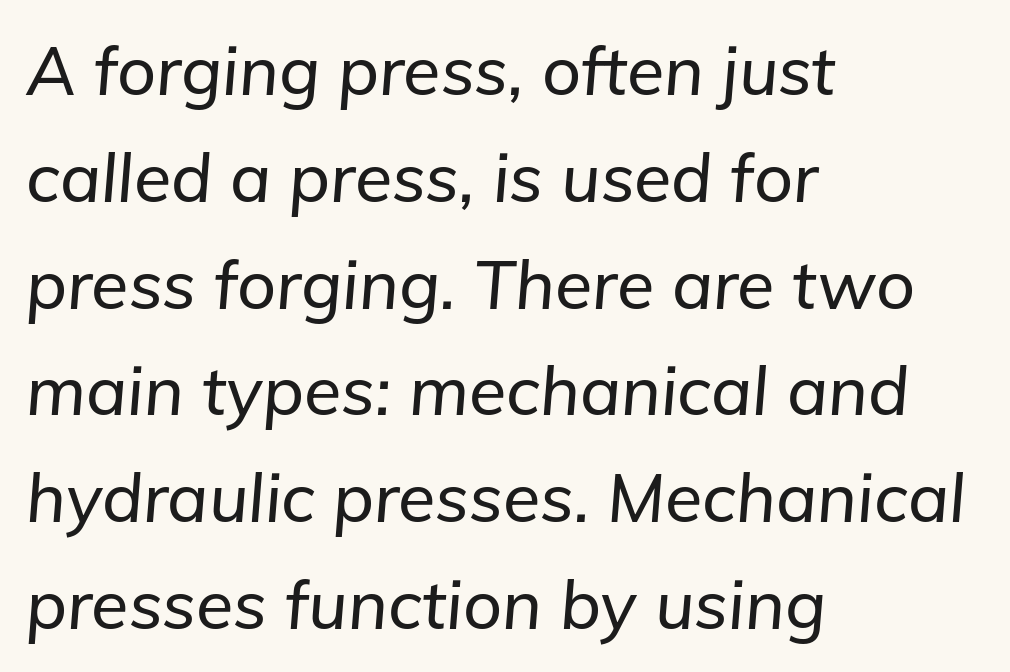
A typesetter would call this zero additional tracking. A bare baseline throughout the passage. The passage shown stacks its lines at a standard gap. Here the designer chose a conventional face with non-uniform glyph widths.
